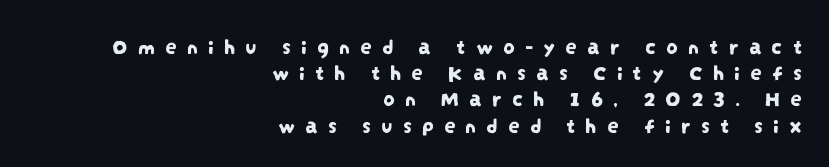
One glance says dense: line gaps are narrower than usual. The passage shown has open, widely tracked lettering throughout. Caption: multi-line text, flush right, ragged left. Rule under the text: the space is simply empty.
